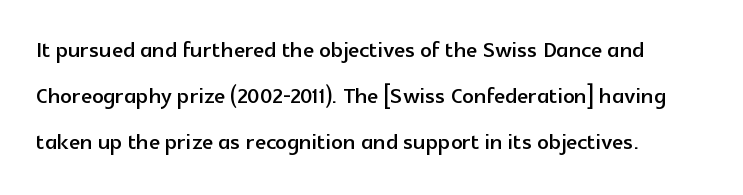
Are there feet on the stems? There aren't — it's a sans. The passage shown is typed in a proportional face where columns would drift. Words float on clear page, feet unadorned. The lines are quadded left.
